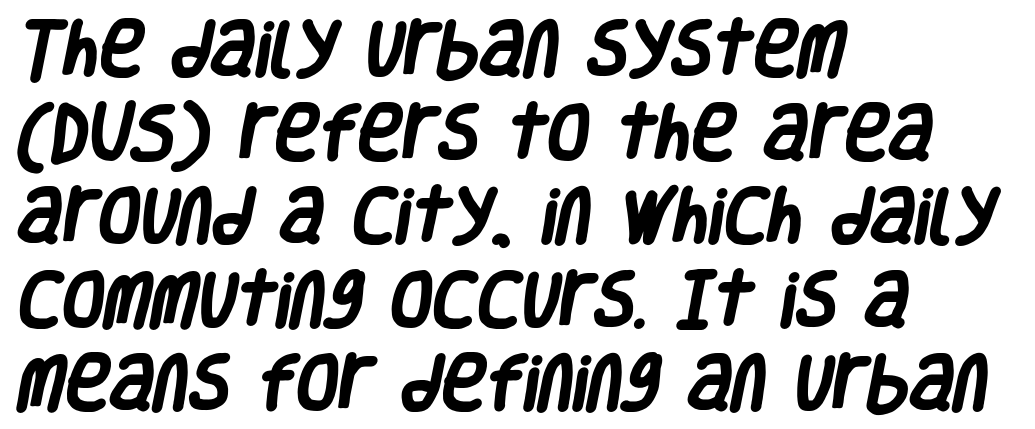
The horizontal fit of the characters is conventional and even. Each line starts at the same left margin while the right side varies. The passage shown is typeset with a sans-serif family. Every letter is thick-stroked: bold, no question. Here the designer chose a conventional face with non-uniform glyph widths.
